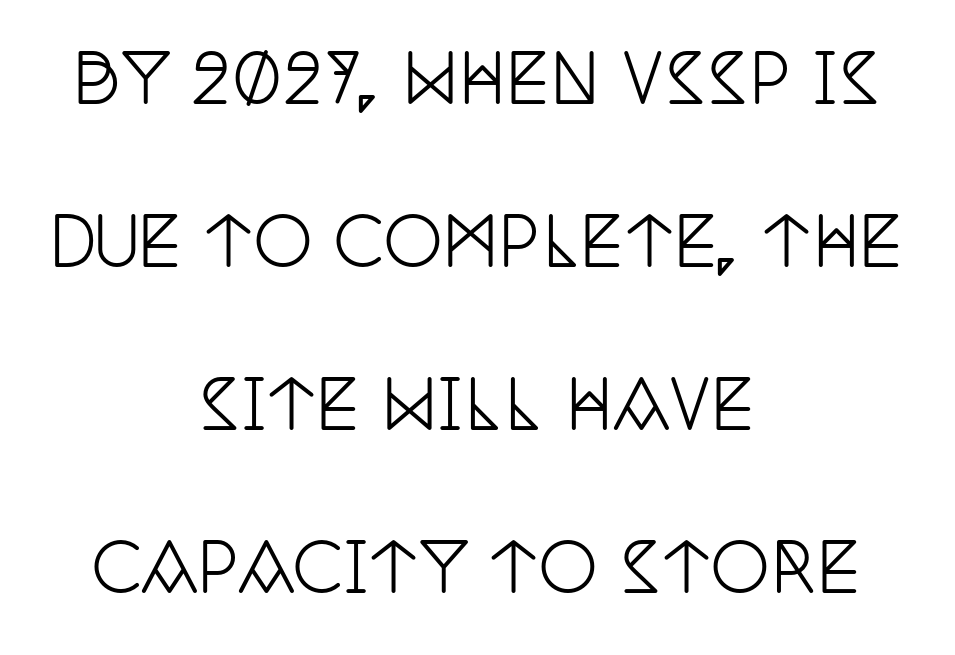
Q: Is the text italic (slanted)? A: No, it is upright.
Q: Is the typeface a serif or a sans-serif typeface? A: Serif.
Q: Is the text underlined? A: No.
Q: How is the paragraph aligned? A: Centered.
Q: Is the spacing between letters normal or unusually wide? A: Normal.
Q: Is the spacing between lines tight, normal or loose? A: Loose.
Q: Width (condensed, normal, or wide)? A: Condensed.
Q: Stroke contrast? A: Low.
Q: x-height? A: Large.
Q: Monospaced? A: No.
